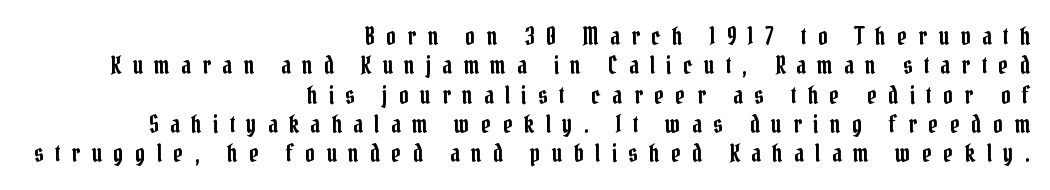
{"italic": "no", "underline": "no", "align": "right", "line_spacing_ratio": 1.22, "letter_spacing": "wide", "letter_spacing_em": 0.47, "glyph_px": 24}
